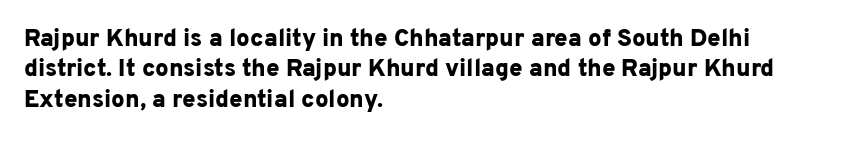
Q: Is the text bold? A: Yes.
Q: Is the text italic (slanted)? A: No, it is upright.
Q: Is the text underlined? A: No.
Q: How is the paragraph aligned? A: Left-aligned.
Q: Is the spacing between letters normal or unusually wide? A: Normal.
Q: Is the spacing between lines tight, normal or loose? A: Normal.
